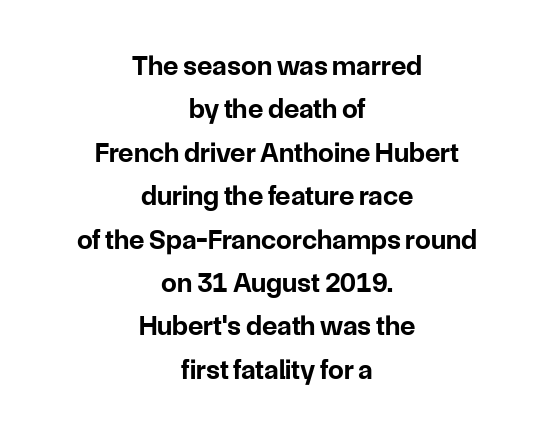
The image shows 28 px bold sans-serif type, upright; set centered, normal line spacing (1.55x), normal letter spacing, not underlined; low stroke contrast and a medium x-height.
